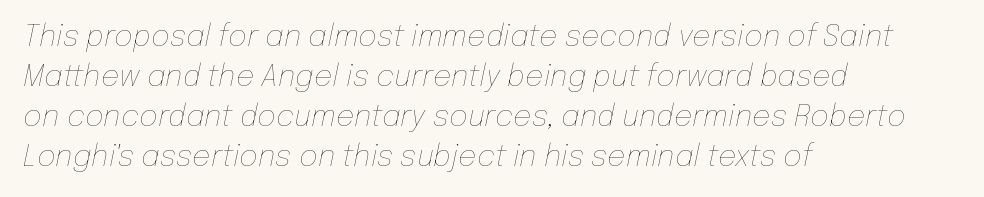
The image shows 29 px thin type, italic (leaning right); set left-aligned, normal line spacing (1.38x), normal letter spacing, not underlined; low stroke contrast and a medium x-height.
